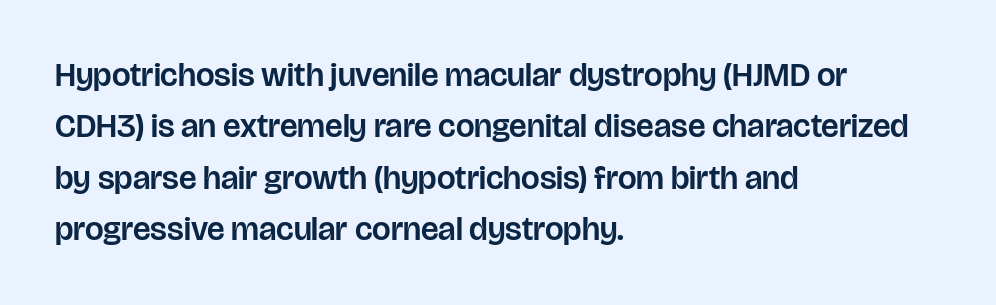
The image shows 33 px sans-serif type, upright; set left-aligned, normal line spacing (1.56x), normal letter spacing, not underlined; low stroke contrast and a large x-height.
